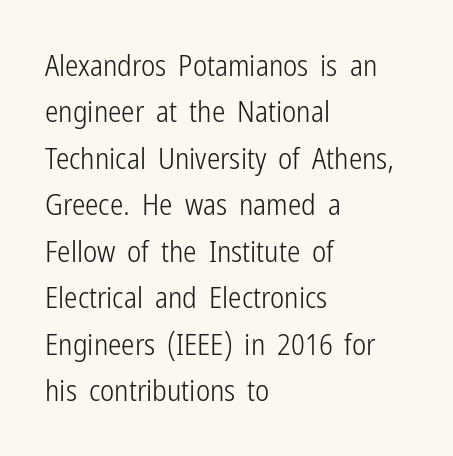
The face used here is proportionally spaced, like ordinary book or web type. What's the leading like? Ordinary, nothing unusual. This rendering employs a face without finishing strokes, i.e., a sans-serif. Italic? Not at all — the glyphs are vertical.
